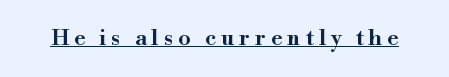
{"italic": "no", "underline": "yes", "letter_spacing": "wide", "letter_spacing_em": 0.23, "glyph_px": 22}
